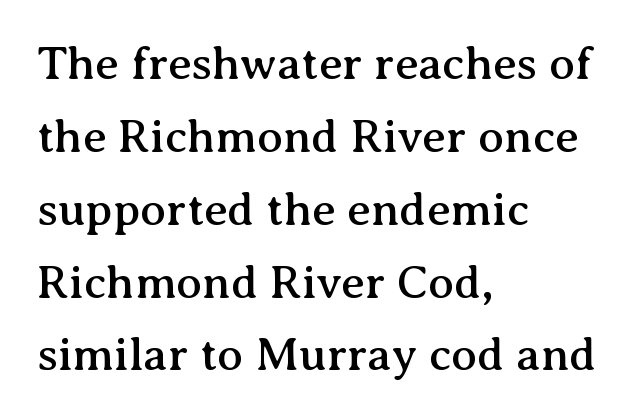
Q: Is the text italic (slanted)? A: No, it is upright.
Q: Is the typeface a serif or a sans-serif typeface? A: Serif.
Q: Is the text underlined? A: No.
Q: How is the paragraph aligned? A: Left-aligned.
Q: Is the spacing between letters normal or unusually wide? A: Normal.
Q: Is the spacing between lines tight, normal or loose? A: Normal.
Q: Width (condensed, normal, or wide)? A: Normal.
Q: Stroke contrast? A: Medium.
Q: x-height? A: Medium.
Q: Monospaced? A: No.
